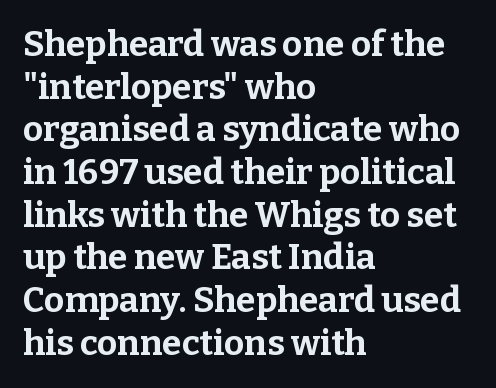
The image shows 35 px bold serif type, upright; set left-aligned, line spacing 1.22x, normal letter spacing, not underlined; low stroke contrast and a medium x-height.
